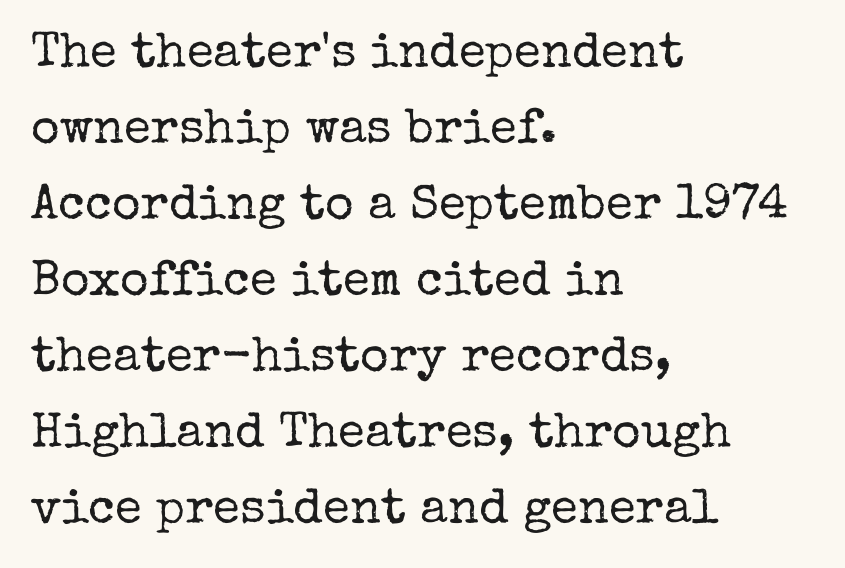
{"serif": "yes", "italic": "no", "bold": "no", "weight": "regular", "width": "normal", "stroke_contrast": "low", "x_height": "medium", "monospaced": "no", "underline": "no", "align": "left", "line_spacing": "normal", "line_spacing_ratio": 1.55, "letter_spacing": "normal", "letter_spacing_em": 0.0, "glyph_px": 49}
